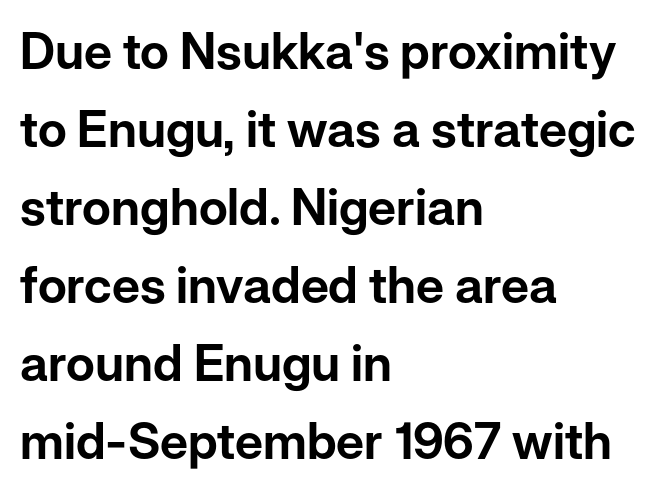
Q: Is the text italic (slanted)? A: No, it is upright.
Q: Is the typeface a serif or a sans-serif typeface? A: Sans-serif.
Q: Is the text underlined? A: No.
Q: How is the paragraph aligned? A: Left-aligned.
Q: Is the spacing between letters normal or unusually wide? A: Normal.
Q: Is the spacing between lines tight, normal or loose? A: Normal.
Q: Width (condensed, normal, or wide)? A: Normal.
Q: Stroke contrast? A: Low.
Q: x-height? A: Medium.
Q: Monospaced? A: No.
